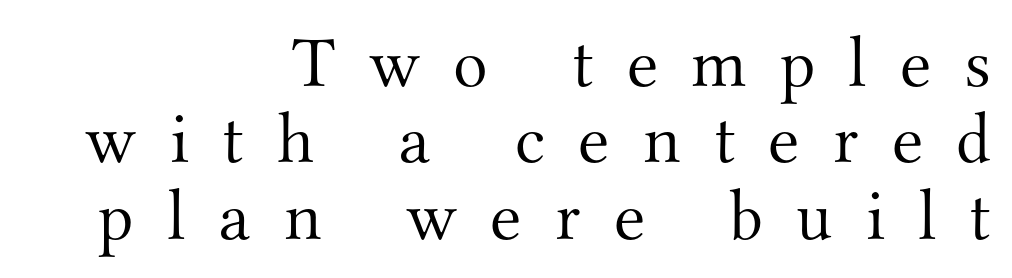
Underline: absent. A serif font was chosen for this passage. Is there any slant? The stems are plumb. The letters advance in unequal steps, a hallmark of proportional type. The strokes carry an ordinary text weight at most.
